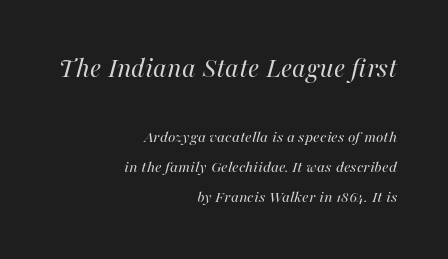
{"italic": "yes", "lean": "right", "slant_degrees": 16, "bold": "no", "weight": "regular", "width": "normal", "stroke_contrast": "high", "x_height": "medium", "monospaced": "no", "underline": "no", "align": "right", "line_spacing_ratio": 1.77, "letter_spacing": "normal", "letter_spacing_em": 0.0, "larger_block": "first", "size_ratio": 1.71, "glyph_px": 29}
